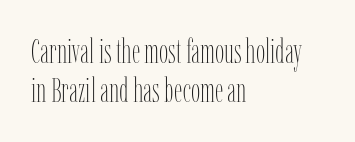
The image shows 33 px thin, condensed type, upright; set left-aligned, line spacing 1.18x, normal letter spacing, not underlined; low stroke contrast and a medium x-height.
